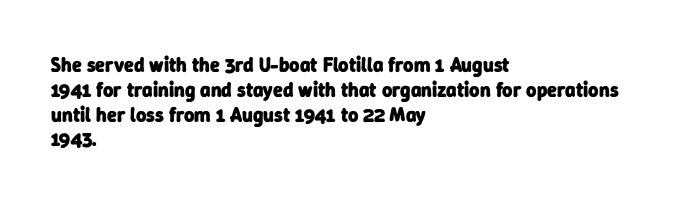
Caption: standard tracking, unaltered. Descenders hang freely into open space. Caption: multi-line text, flush left, ragged right. Chunky letters — that's bold for sure.
